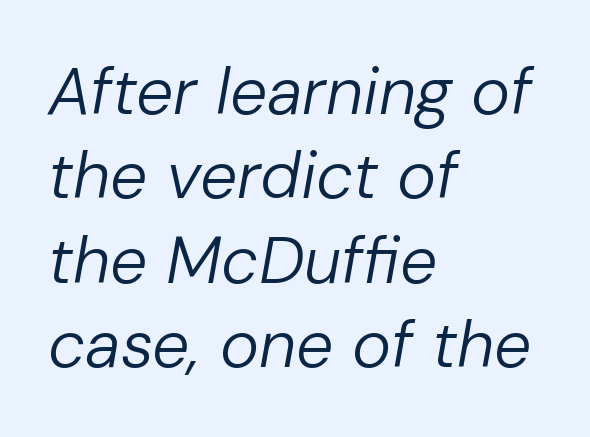
Q: Is the text bold? A: No.
Q: Is the text italic (slanted)? A: Yes, it leans right by about 10 degrees.
Q: Is the text underlined? A: No.
Q: How is the paragraph aligned? A: Left-aligned.
Q: Is the spacing between letters normal or unusually wide? A: Normal.
Q: Is the spacing between lines tight, normal or loose? A: Normal.
Q: Width (condensed, normal, or wide)? A: Normal.
Q: Stroke contrast? A: Low.
Q: x-height? A: Medium.
Q: Monospaced? A: No.
